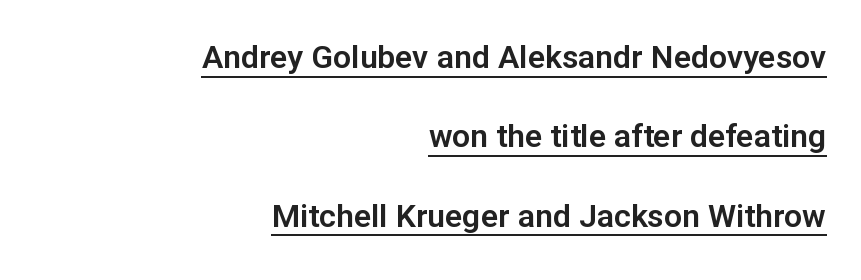
Q: Is the text italic (slanted)? A: No, it is upright.
Q: Is the typeface a serif or a sans-serif typeface? A: Sans-serif.
Q: Is the text underlined? A: Yes.
Q: How is the paragraph aligned? A: Right-aligned.
Q: Is the spacing between letters normal or unusually wide? A: Normal.
Q: Is the spacing between lines tight, normal or loose? A: Loose.
Q: Width (condensed, normal, or wide)? A: Normal.
Q: Stroke contrast? A: Low.
Q: x-height? A: Medium.
Q: Monospaced? A: No.
